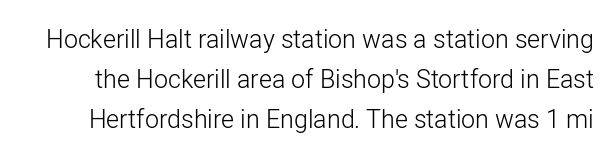
Q: Is the text bold? A: No.
Q: Is the text italic (slanted)? A: No, it is upright.
Q: Is the text underlined? A: No.
Q: Is the spacing between letters normal or unusually wide? A: Normal.
Q: Is the spacing between lines tight, normal or loose? A: Normal.
